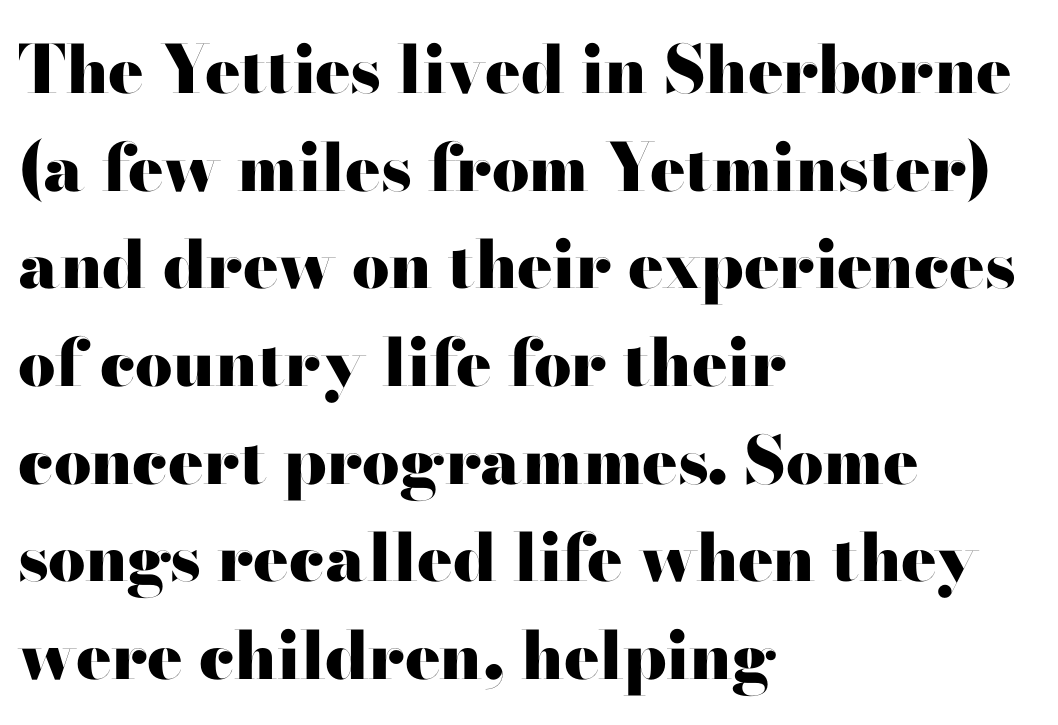
Q: Is the text bold? A: Yes.
Q: Is the text italic (slanted)? A: No, it is upright.
Q: Is the typeface a serif or a sans-serif typeface? A: Sans-serif.
Q: Is the text underlined? A: No.
Q: How is the paragraph aligned? A: Left-aligned.
Q: Is the spacing between letters normal or unusually wide? A: Normal.
Q: Is the spacing between lines tight, normal or loose? A: Normal.
Q: Width (condensed, normal, or wide)? A: Wide.
Q: Stroke contrast? A: High.
Q: x-height? A: Small.
Q: Monospaced? A: No.
